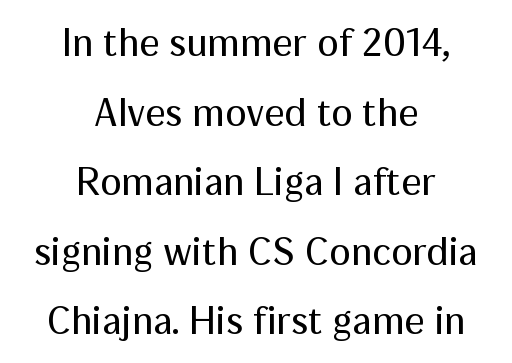
{"serif": "no", "italic": "no", "bold": "no", "weight": "regular", "width": "normal", "stroke_contrast": "medium", "x_height": "medium", "monospaced": "no", "underline": "no", "align": "center", "line_spacing_ratio": 1.74, "letter_spacing": "normal", "letter_spacing_em": 0.0, "glyph_px": 40}
